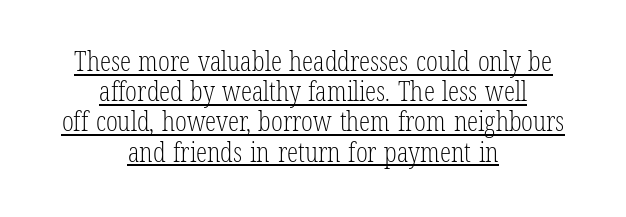
Short and long lines alike share a common midpoint. Between one letter and the next there's only the usual sliver of space. Observe the serifs anchoring each vertical stroke in this sample. Closely set lines give the paragraph a compact silhouette. A typesetter would mark this as roman, not italic.
